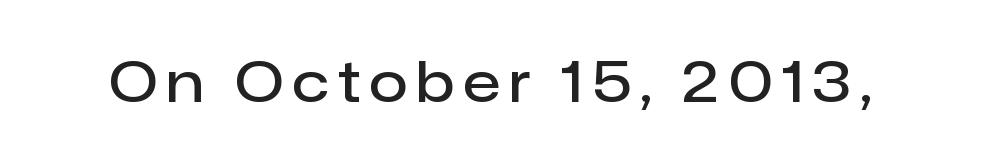
{"serif": "no", "italic": "no", "bold": "semi", "weight": "semibold", "width": "normal", "stroke_contrast": "low", "x_height": "medium", "monospaced": "no", "underline": "no", "glyph_px": 56}
